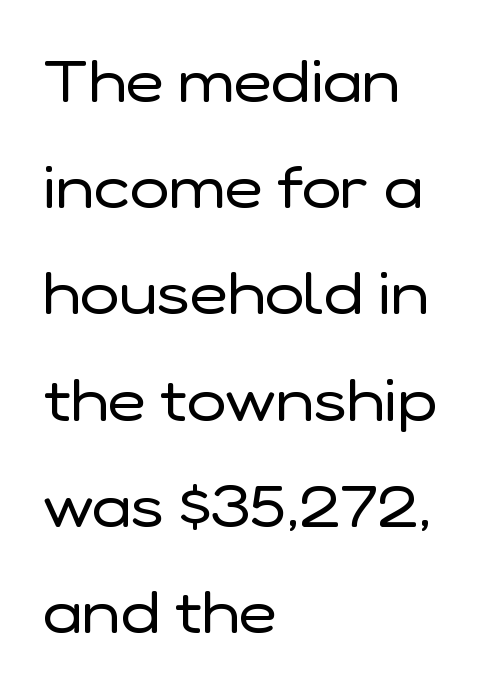
Q: Is the text bold? A: No.
Q: Is the text italic (slanted)? A: No, it is upright.
Q: Is the typeface a serif or a sans-serif typeface? A: Sans-serif.
Q: Is the text underlined? A: No.
Q: How is the paragraph aligned? A: Left-aligned.
Q: Is the spacing between letters normal or unusually wide? A: Normal.
Q: Width (condensed, normal, or wide)? A: Normal.
Q: Stroke contrast? A: Low.
Q: x-height? A: Medium.
Q: Monospaced? A: No.
